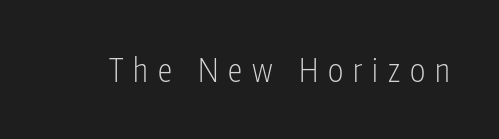
The image shows 32 px light, condensed sans-serif type, upright; set unusually wide letter spacing (+0.31 em), not underlined; low stroke contrast and a medium x-height.
